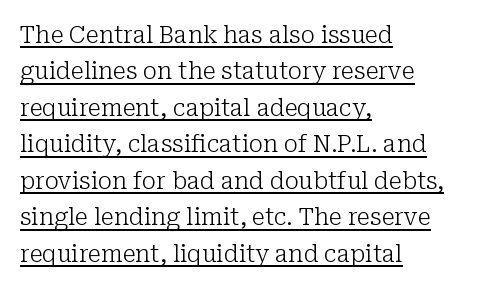
{"italic": "no", "bold": "no", "underline": "yes", "align": "left", "line_spacing": "normal", "line_spacing_ratio": 1.52, "letter_spacing": "normal", "letter_spacing_em": 0.0, "glyph_px": 24}
